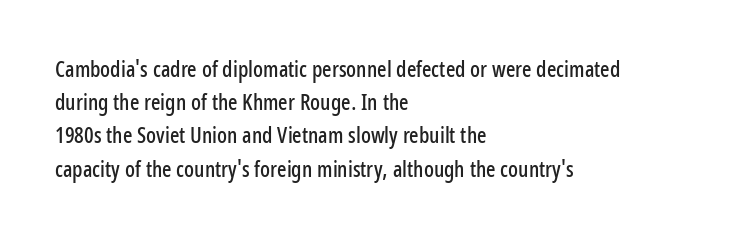
The image shows 22 px text type, upright; set left-aligned, normal line spacing (1.51x), normal letter spacing, not underlined.
